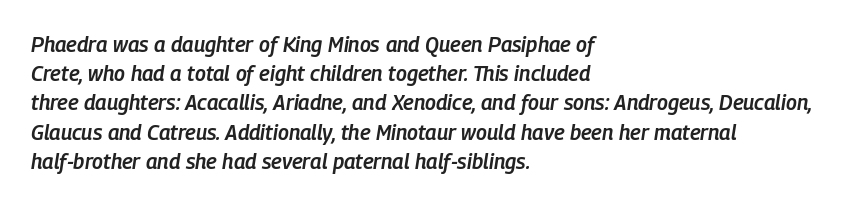
Students, note that the glyphs here touch the page at normal intervals. Set as a demibold, roughly 600 on the weight scale. The lines are quadded left. Baseline-to-baseline distance is the conventional proportion of letter height. Notice how the stems are inclined rather than vertical — that's the hallmark of italics.
